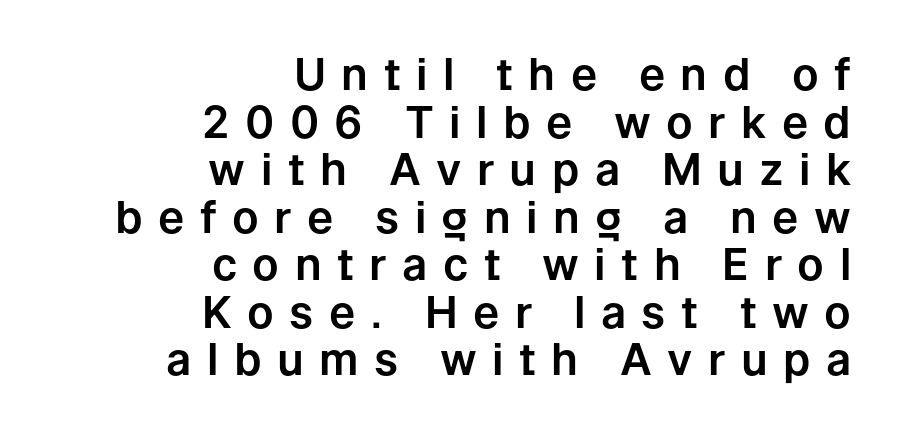
Q: Is the text italic (slanted)? A: No, it is upright.
Q: Is the typeface a serif or a sans-serif typeface? A: Sans-serif.
Q: Is the text underlined? A: No.
Q: How is the paragraph aligned? A: Right-aligned.
Q: Is the spacing between letters normal or unusually wide? A: Unusually wide.
Q: Is the spacing between lines tight, normal or loose? A: Tight.
Q: Width (condensed, normal, or wide)? A: Normal.
Q: Stroke contrast? A: Low.
Q: x-height? A: Medium.
Q: Monospaced? A: No.
